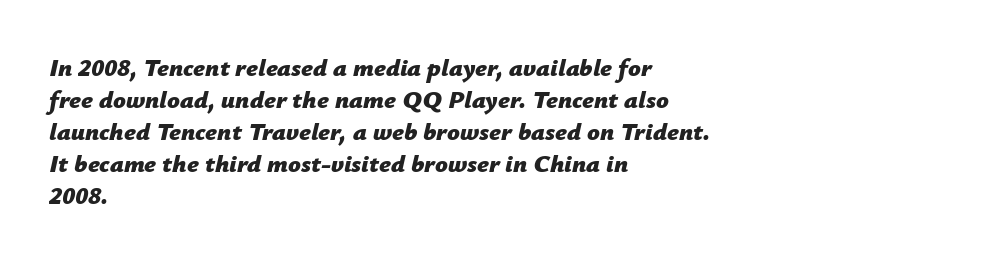
Q: Is the text bold? A: Yes.
Q: Is the text italic (slanted)? A: Yes, it leans right by about 12 degrees.
Q: Is the text underlined? A: No.
Q: How is the paragraph aligned? A: Left-aligned.
Q: Is the spacing between letters normal or unusually wide? A: Normal.
Q: Is the spacing between lines tight, normal or loose? A: Normal.
